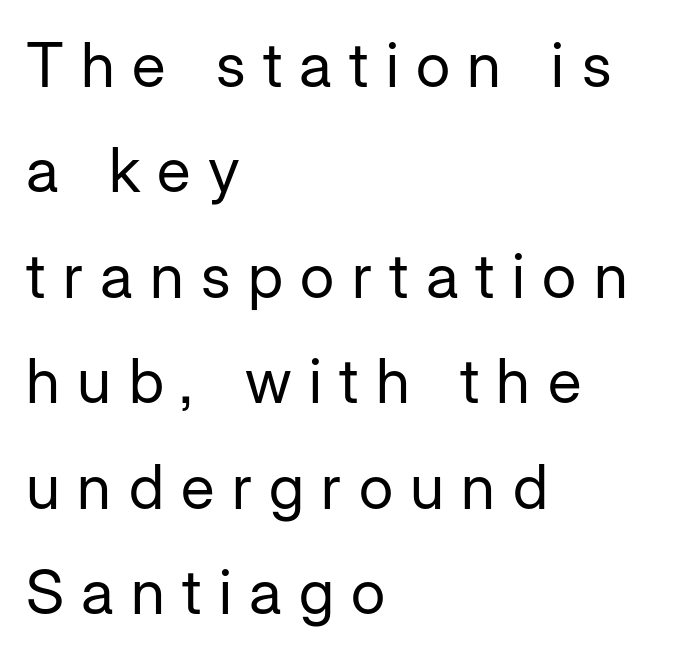
{"serif": "no", "italic": "no", "bold": "no", "weight": "regular", "width": "normal", "stroke_contrast": "low", "x_height": "medium", "monospaced": "no", "underline": "no", "align": "left", "line_spacing": "normal", "line_spacing_ratio": 1.7, "letter_spacing": "wide", "letter_spacing_em": 0.28, "glyph_px": 62}
